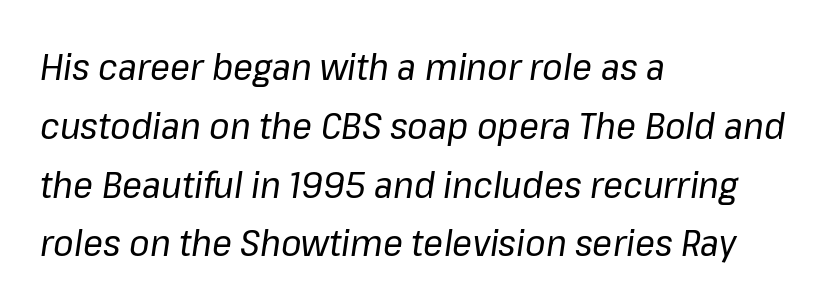
Each letter keeps its own natural width here, so spacing adapts to shape. Heaviness? Minimal to ordinary, like unemphasized prose. The lines sit at an ordinary, default distance from one another. Emphasis-style slanted type is in use.
